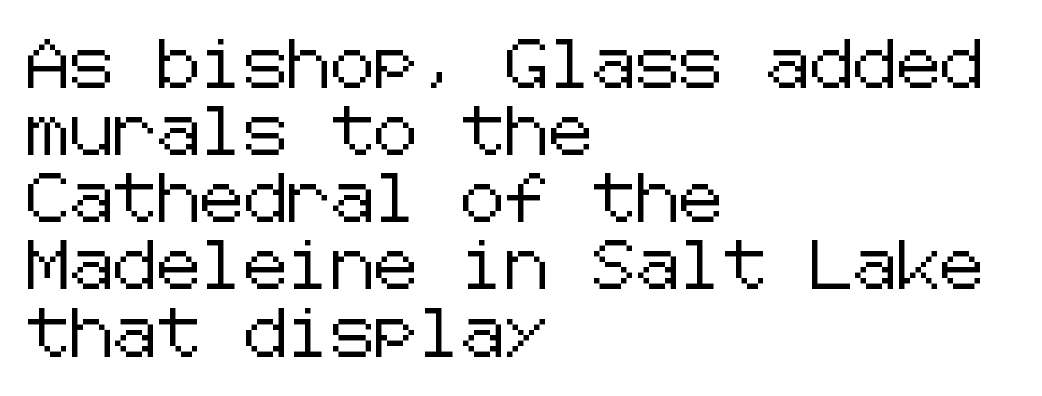
{"serif": "no", "italic": "no", "width": "normal", "stroke_contrast": "low", "x_height": "medium", "underline": "no", "align": "left", "line_spacing": "normal", "line_spacing_ratio": 1.37, "letter_spacing": "normal", "letter_spacing_em": 0.0, "glyph_px": 49}
